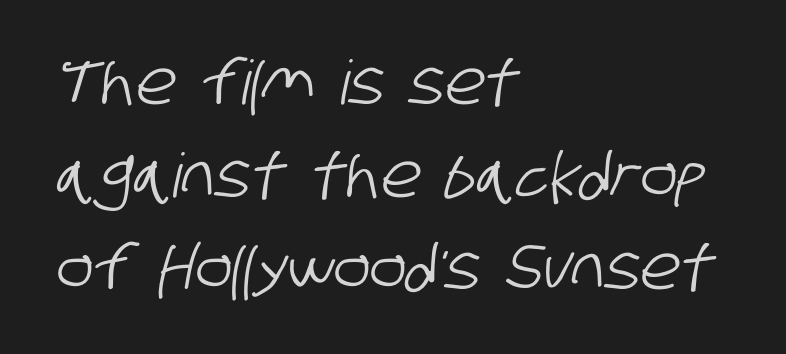
The image shows 61 px condensed sans-serif type; set left-aligned, normal line spacing (1.52x), normal letter spacing, not underlined; low stroke contrast and a large x-height.
